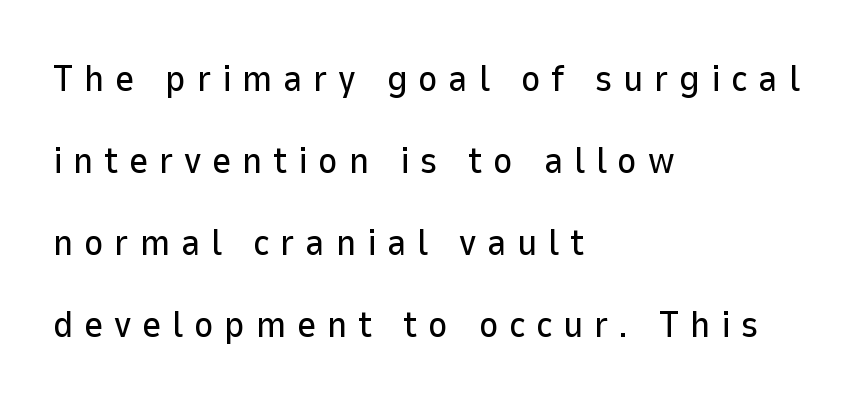
{"serif": "no", "italic": "no", "width": "normal", "stroke_contrast": "low", "x_height": "medium", "monospaced": "no", "underline": "no", "align": "left", "line_spacing": "loose", "line_spacing_ratio": 2.22, "letter_spacing": "wide", "letter_spacing_em": 0.29, "glyph_px": 37}
